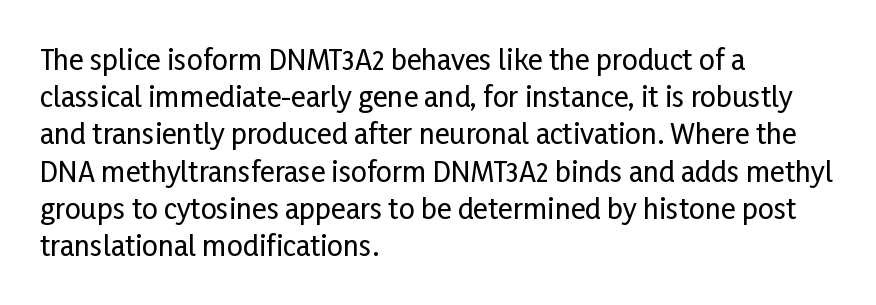
No extra tracking has been applied to these lines. You could not count columns in this text — the font is proportionally spaced. In terms of leading, this rendering sits right in the middle. Quick note: not italic, upright.
